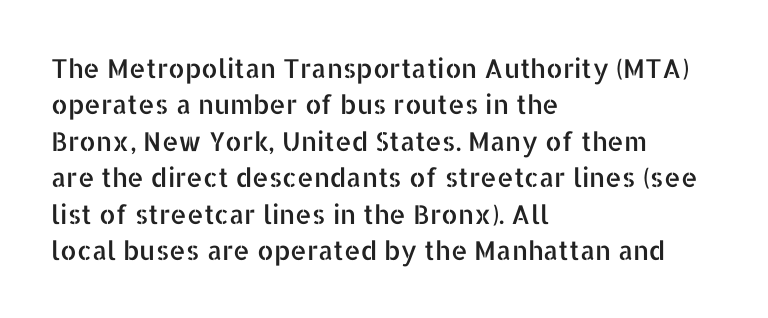
Each line starts at the same left margin while the right side varies. There is no visible air inserted between adjacent glyphs. Baseline-to-baseline distance is the conventional proportion of letter height. No italicization has been applied; the sample stays upright.
